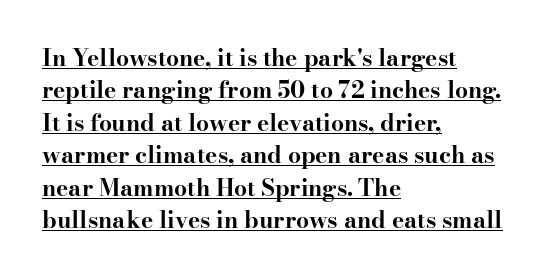
{"italic": "no", "bold": "yes", "underline": "yes", "align": "left", "line_spacing": "normal", "line_spacing_ratio": 1.41, "letter_spacing": "normal", "letter_spacing_em": 0.0, "glyph_px": 23}
